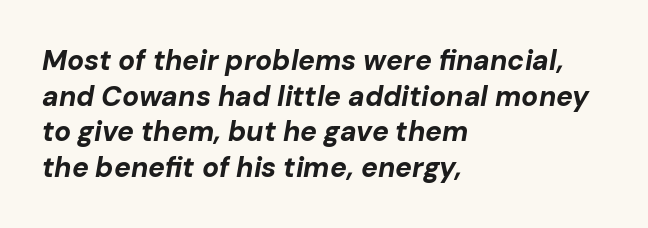
Designer's note — italics engaged. The letterforms sit shoulder to shoulder at normal distance. A typesetter would call this leading conventional body-copy spacing. Looks like regular typesetting: each glyph gets only the width it needs. The zone under the glyphs is completely vacant.
